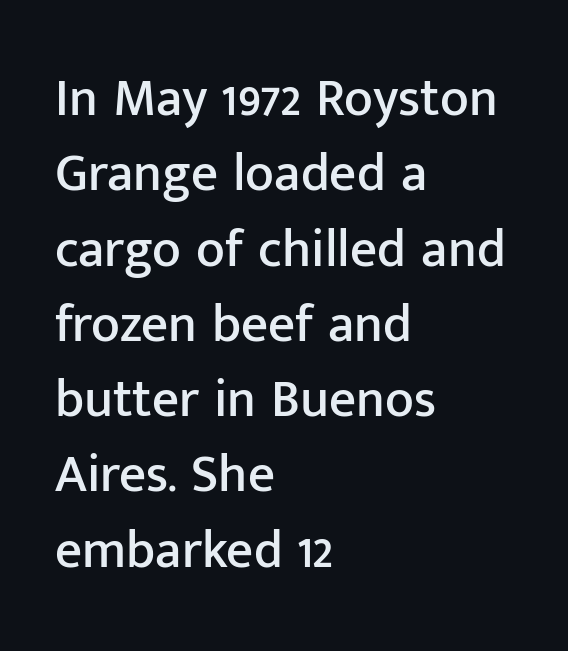
Caption: multi-line text, flush left, ragged right. How are the letters spaced? Ordinarily, with no added tracking. Posture: upright roman. The font family rendered here belongs to the sans-serif group. The space beneath each line is pristine and unruled.
